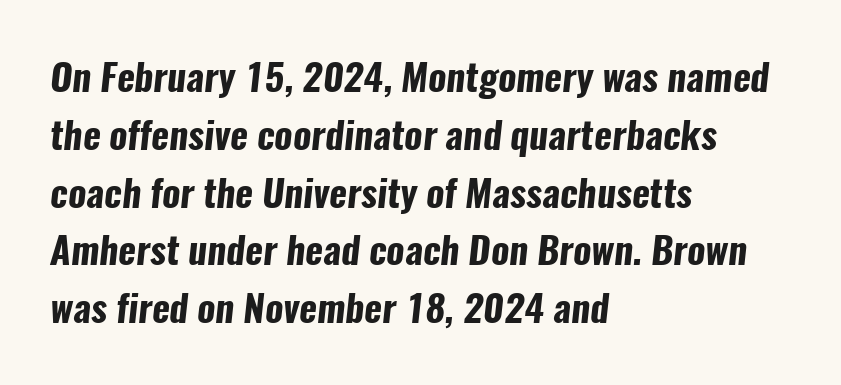
Q: Is the text bold? A: Yes.
Q: Is the typeface a serif or a sans-serif typeface? A: Sans-serif.
Q: Is the text underlined? A: No.
Q: How is the paragraph aligned? A: Left-aligned.
Q: Is the spacing between letters normal or unusually wide? A: Normal.
Q: Is the spacing between lines tight, normal or loose? A: Normal.
Q: Width (condensed, normal, or wide)? A: Condensed.
Q: Stroke contrast? A: Low.
Q: x-height? A: Medium.
Q: Monospaced? A: No.
